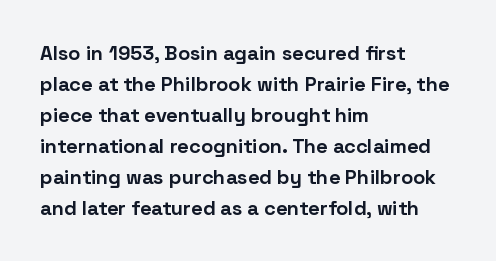
{"italic": "no", "bold": "yes", "underline": "no", "align": "left", "line_spacing": "normal", "line_spacing_ratio": 1.55, "letter_spacing": "normal", "letter_spacing_em": 0.0, "glyph_px": 20}
